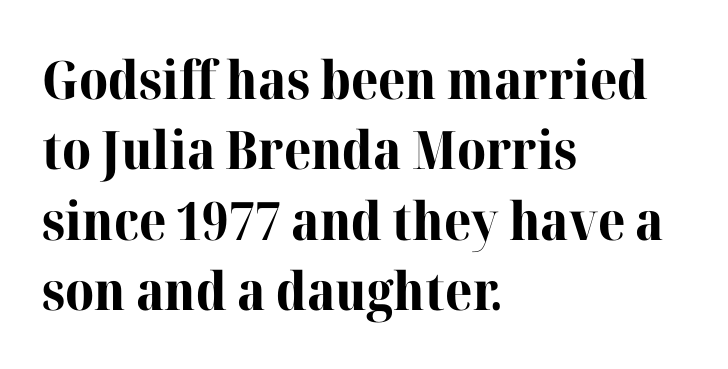
{"serif": "yes", "italic": "no", "bold": "yes", "weight": "bold", "width": "normal", "stroke_contrast": "high", "x_height": "medium", "monospaced": "no", "underline": "no", "align": "left", "line_spacing": "normal", "line_spacing_ratio": 1.33, "letter_spacing": "normal", "letter_spacing_em": 0.0, "glyph_px": 53}
